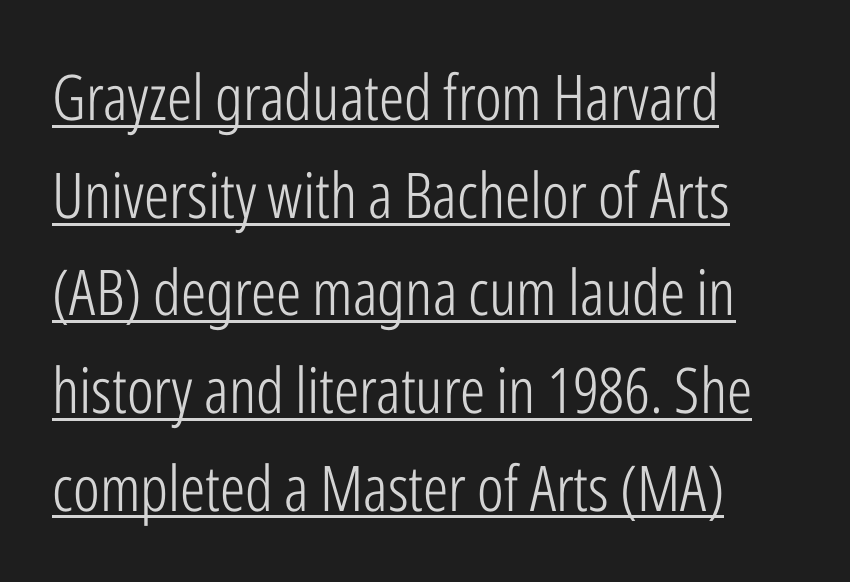
The typesetter chose a ragged-right arrangement here. Is there an underline? Yes — a line sits under the letters. Unlike a traditional serif, this face leaves its strokes unadorned. The rendering uses natural spacing where letterforms have individual widths. The passage shown has conventional tracking throughout.
